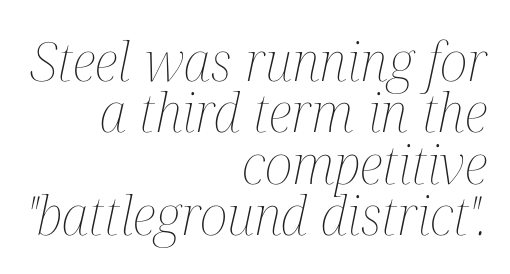
{"italic": "yes", "lean": "right", "slant_degrees": 12, "bold": "no", "weight": "thin", "width": "condensed", "stroke_contrast": "medium", "x_height": "medium", "monospaced": "no", "underline": "no", "align": "right", "line_spacing": "tight", "line_spacing_ratio": 0.95, "letter_spacing": "normal", "letter_spacing_em": 0.0, "glyph_px": 54}
